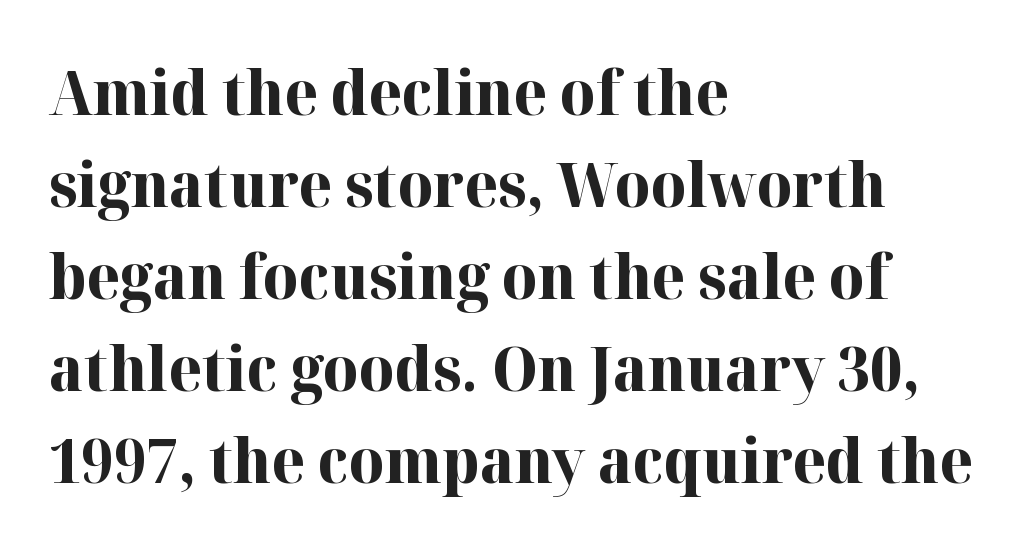
{"serif": "yes", "italic": "no", "bold": "yes", "weight": "bold", "width": "normal", "stroke_contrast": "high", "x_height": "medium", "monospaced": "no", "underline": "no", "align": "left", "line_spacing": "normal", "line_spacing_ratio": 1.51, "letter_spacing": "normal", "letter_spacing_em": 0.0, "glyph_px": 61}
